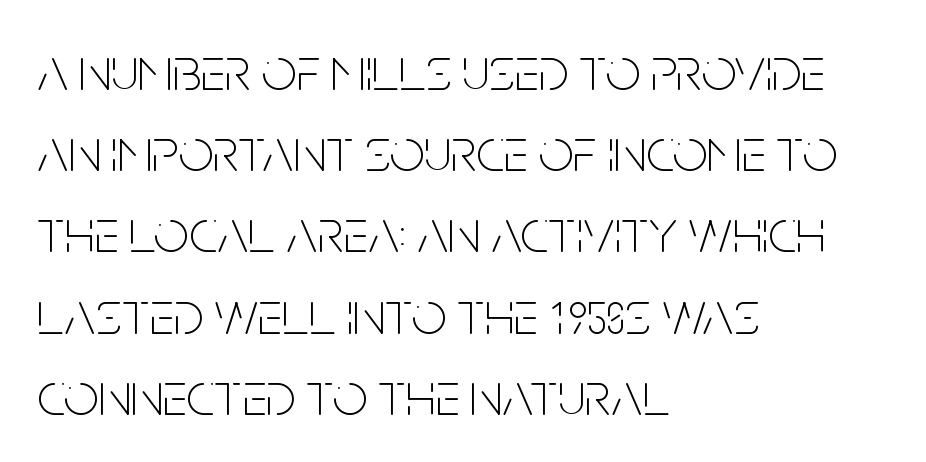
Tracking here is standard; glyphs follow each other at the usual distance. A typesetter would call this proportional, since set widths differ per character. Observe the absence of serifs on each vertical stroke in this sample. This rendering uses left alignment, leaving the right contour irregular.
